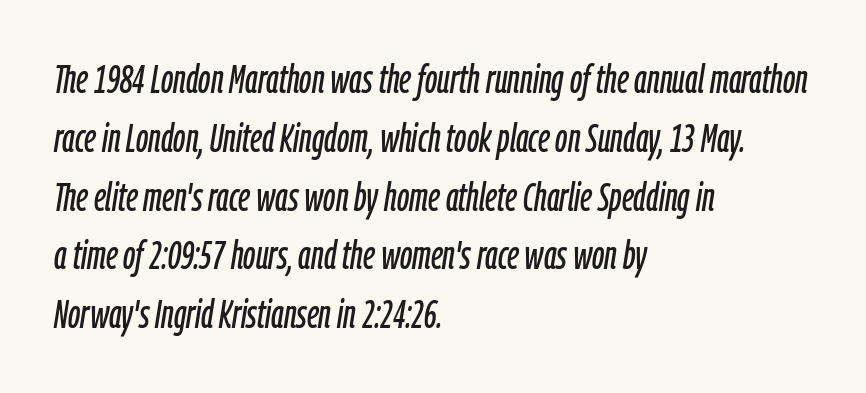
The image shows 40 px condensed type, italic (leaning right); set left-aligned, normal line spacing (1.47x), normal letter spacing, not underlined; low stroke contrast and a medium x-height.
